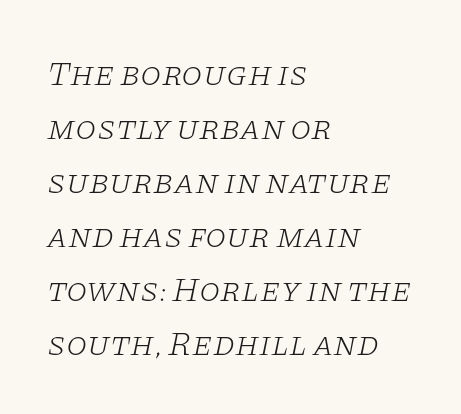
Tracking here is standard; glyphs follow each other at the usual distance. Vertical spacing — default. The passage shown is not underscored anywhere. Each letter keeps its own natural width here, so spacing adapts to shape. Are there feet on the stems? There are — it's a serif. Line beginnings align vertically; line endings do not.
